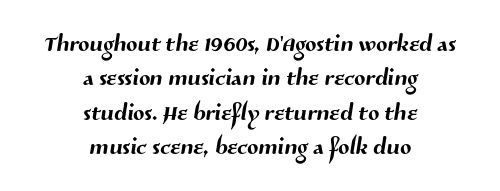
Q: Is the typeface a serif or a sans-serif typeface? A: Sans-serif.
Q: Is the text underlined? A: No.
Q: How is the paragraph aligned? A: Centered.
Q: Is the spacing between letters normal or unusually wide? A: Normal.
Q: Is the spacing between lines tight, normal or loose? A: Tight.
Q: Width (condensed, normal, or wide)? A: Normal.
Q: Stroke contrast? A: Medium.
Q: x-height? A: Medium.
Q: Monospaced? A: No.
